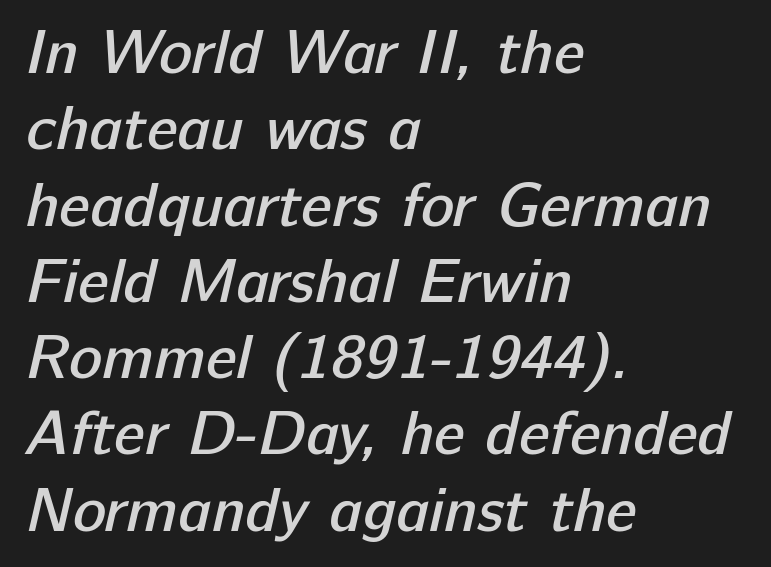
Look at the bottom of the vertical strokes: they stop flat, with no serifs. Tracking here is standard; glyphs follow each other at the usual distance. No word sits above an underline. These lines are rendered in a variable-pitch font. Caption: semibold face, moderately heavy strokes. Alignment: flush left.
